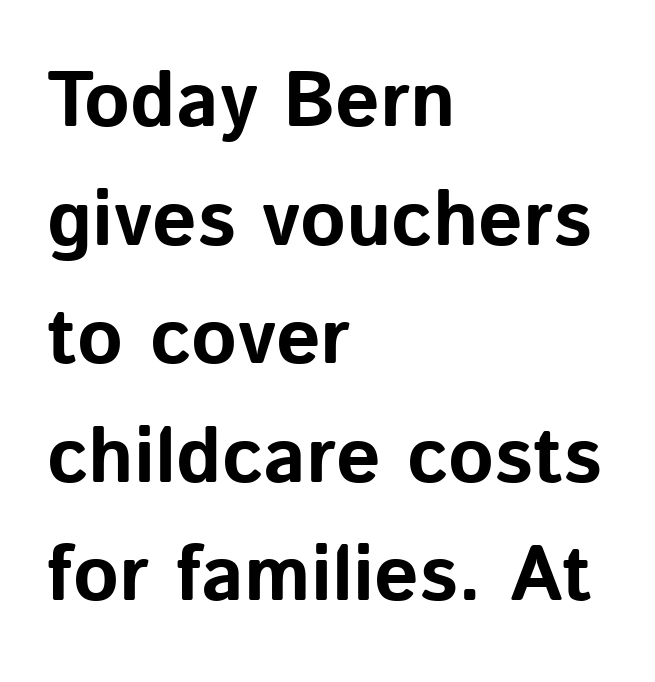
Q: Is the text bold? A: Yes.
Q: Is the text italic (slanted)? A: No, it is upright.
Q: Is the typeface a serif or a sans-serif typeface? A: Sans-serif.
Q: Is the text underlined? A: No.
Q: How is the paragraph aligned? A: Left-aligned.
Q: Is the spacing between letters normal or unusually wide? A: Normal.
Q: Is the spacing between lines tight, normal or loose? A: Normal.
Q: Width (condensed, normal, or wide)? A: Normal.
Q: Stroke contrast? A: Low.
Q: x-height? A: Medium.
Q: Monospaced? A: No.
